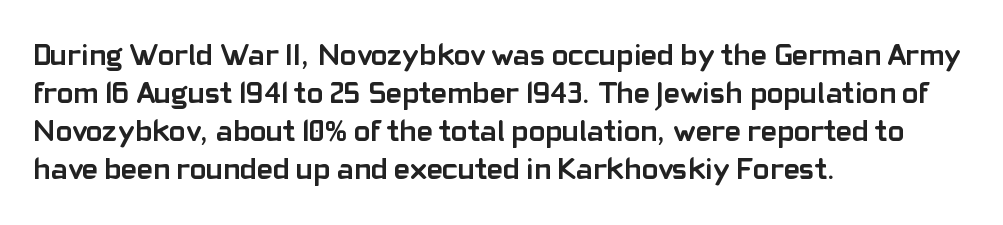
The image shows 31 px semibold sans-serif type, upright; set left-aligned, line spacing 1.23x, normal letter spacing, not underlined; low stroke contrast and a medium x-height.
